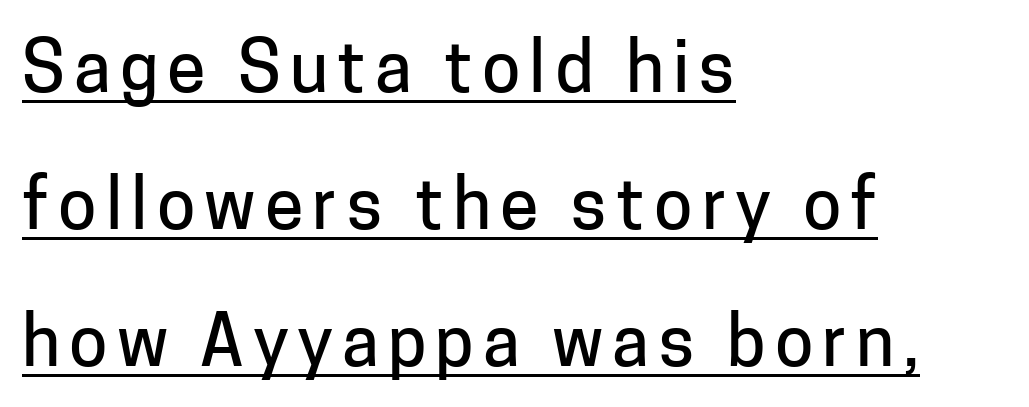
Quick note: interline space is abundant. The type family on display is of the sans-serif kind. Here the designer chose a conventional face with non-uniform glyph widths. Descenders here cross a horizontal rule under the line. Does the copy run flush right? No — it runs flush left.
